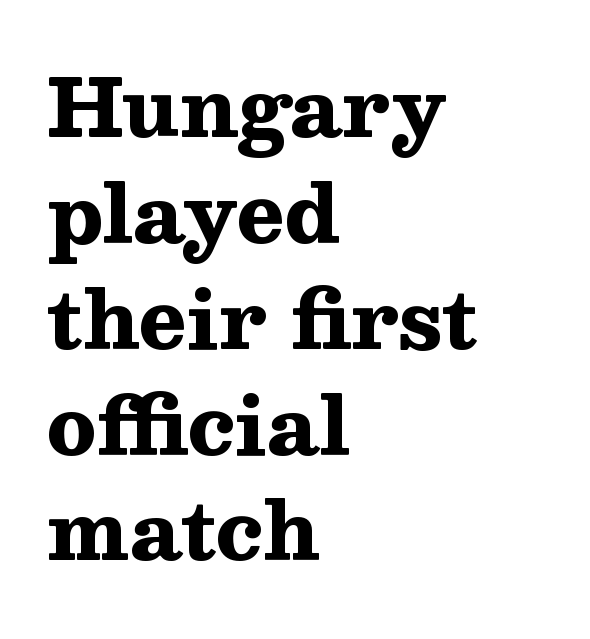
The space directly below the letters is spotless. Check where the strokes stop: tiny serifs finish them off. How are the letters spaced? Ordinarily, with no added tracking. Weight check: bold — yes, fully. A normal amount of white space separates one row of letters from the next.
